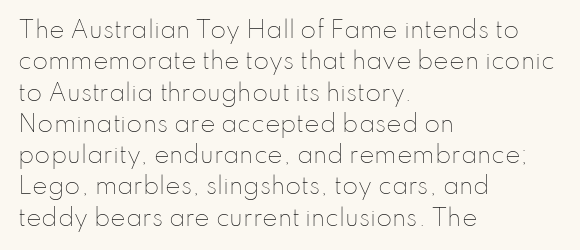
Q: Is the text bold? A: No.
Q: Is the text italic (slanted)? A: No, it is upright.
Q: Is the text underlined? A: No.
Q: How is the paragraph aligned? A: Left-aligned.
Q: Is the spacing between letters normal or unusually wide? A: Normal.
Q: Is the spacing between lines tight, normal or loose? A: Normal.
